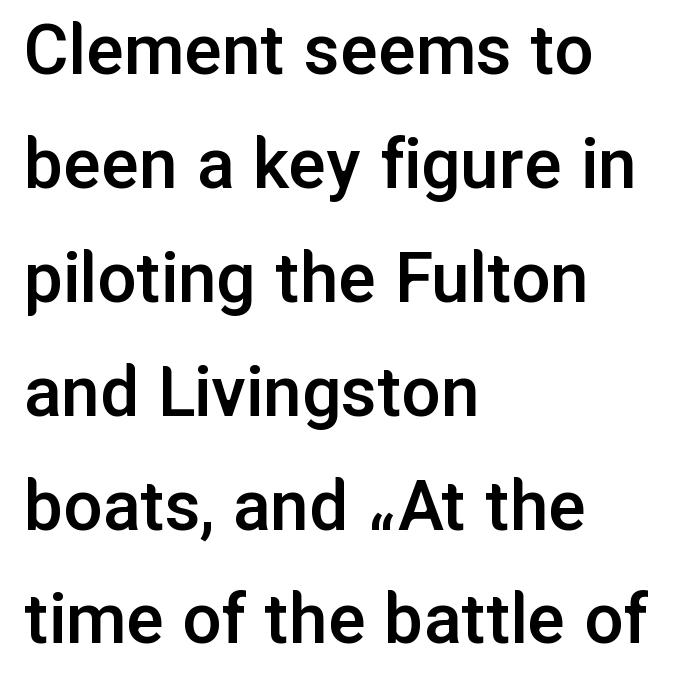
{"serif": "no", "italic": "no", "bold": "semi", "weight": "semibold", "width": "normal", "stroke_contrast": "low", "x_height": "medium", "monospaced": "no", "underline": "no", "align": "left", "line_spacing": "normal", "line_spacing_ratio": 1.46, "letter_spacing": "normal", "letter_spacing_em": 0.0, "glyph_px": 78}
